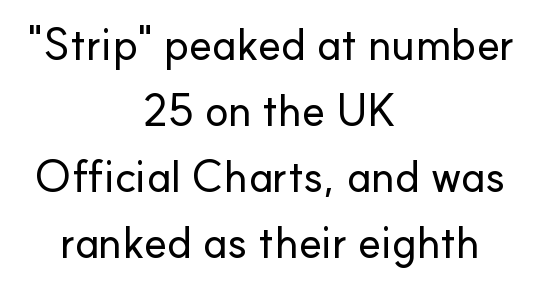
The image shows 44 px sans-serif type, upright; set centered, normal line spacing (1.5x), normal letter spacing, not underlined; low stroke contrast and a small x-height.
